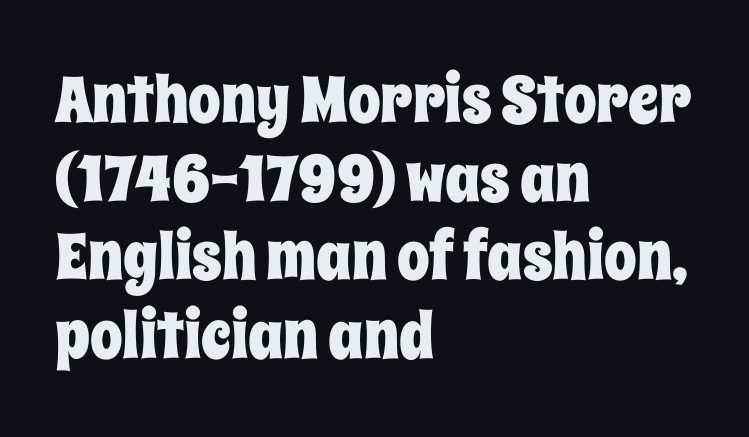
Teacher's note: observe the even left margin — that is flush-left alignment. Type without underlining. A typesetter would mark this as roman, not italic. Varying glyph widths throughout — classic text-font behaviour. Letter spacing: default.
